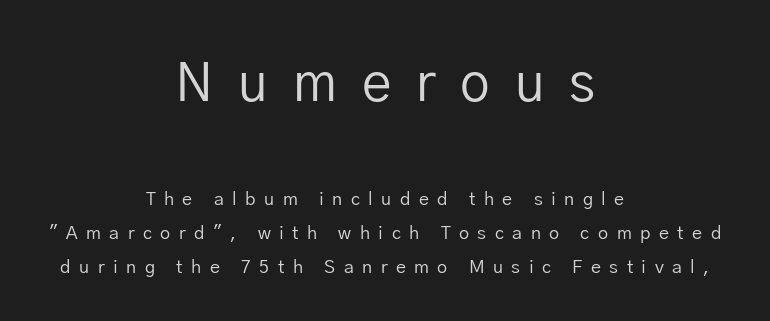
{"serif": "no", "italic": "no", "bold": "no", "weight": "regular", "width": "normal", "stroke_contrast": "low", "x_height": "medium", "monospaced": "no", "underline": "no", "align": "center", "line_spacing_ratio": 1.89, "letter_spacing": "wide", "letter_spacing_em": 0.47, "larger_block": "first", "size_ratio": 2.94, "glyph_px": 53}
